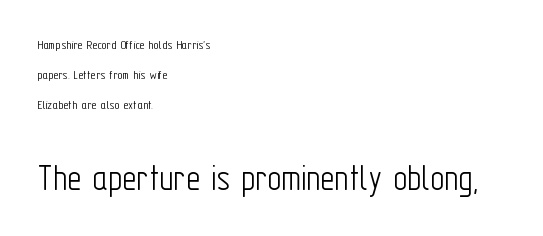
No extra ink here — the face is not bold. Think of a printed novel: that variable character pitch is what you see here. When letters stand straight like this, we call the style roman or upright. This rendering uses left alignment, leaving the right contour irregular.
